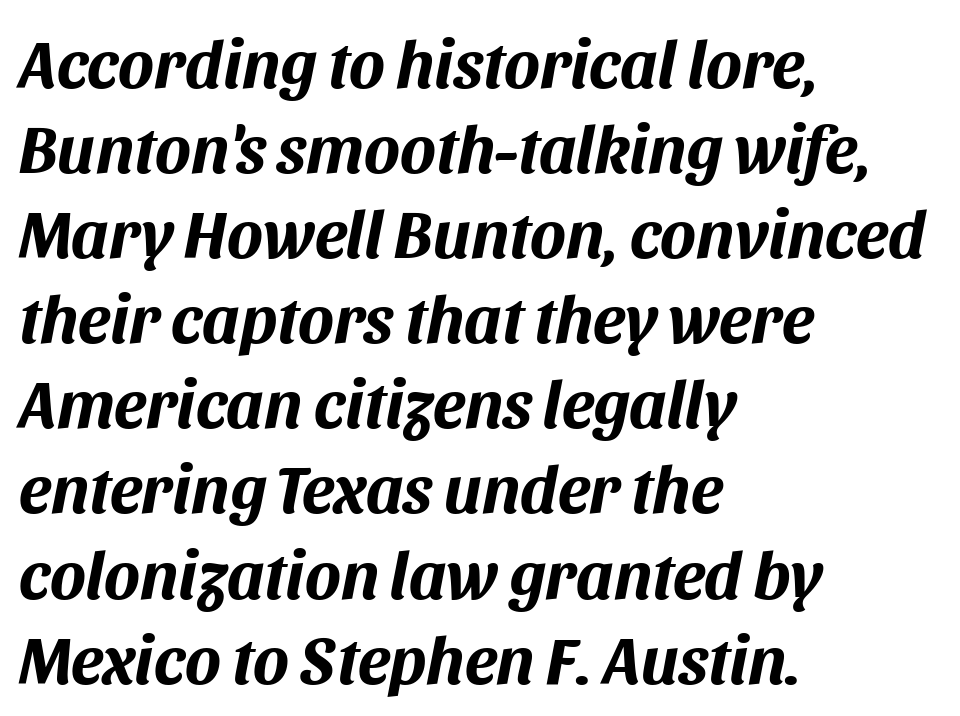
{"italic": "yes", "lean": "right", "slant_degrees": 11, "bold": "yes", "weight": "bold", "width": "normal", "stroke_contrast": "medium", "x_height": "large", "monospaced": "no", "underline": "no", "align": "left", "line_spacing": "normal", "line_spacing_ratio": 1.27, "letter_spacing": "normal", "letter_spacing_em": 0.0, "glyph_px": 67}
